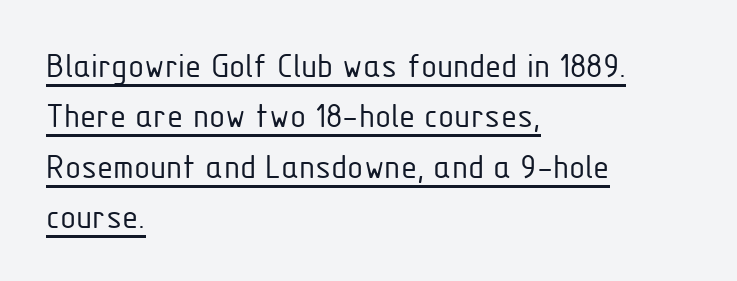
Q: Is the text bold? A: No.
Q: Is the text italic (slanted)? A: No, it is upright.
Q: Is the typeface a serif or a sans-serif typeface? A: Sans-serif.
Q: Is the text underlined? A: Yes.
Q: How is the paragraph aligned? A: Left-aligned.
Q: Is the spacing between letters normal or unusually wide? A: Normal.
Q: Is the spacing between lines tight, normal or loose? A: Normal.
Q: Width (condensed, normal, or wide)? A: Condensed.
Q: Stroke contrast? A: Low.
Q: x-height? A: Medium.
Q: Monospaced? A: No.
